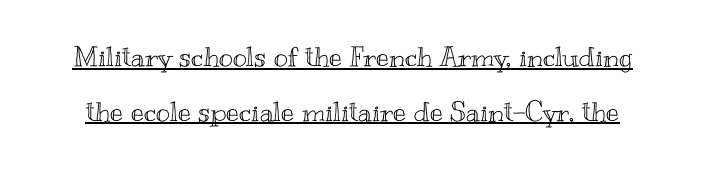
Spacing between characters is what you'd get straight out of the box. Posture: vertical. The space between consecutive lines is lavish. The rendered words wear a rule along their underside.
